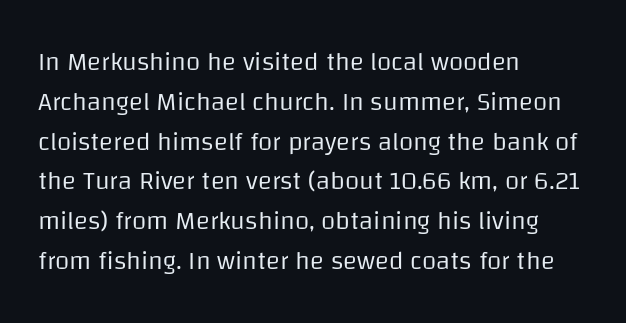
Q: Is the text bold? A: No.
Q: Is the text italic (slanted)? A: No, it is upright.
Q: Is the text underlined? A: No.
Q: How is the paragraph aligned? A: Left-aligned.
Q: Is the spacing between letters normal or unusually wide? A: Normal.
Q: Is the spacing between lines tight, normal or loose? A: Normal.
